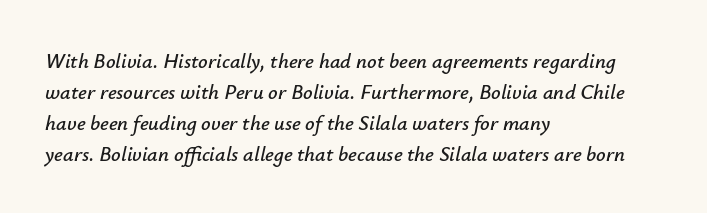
{"italic": "yes", "lean": "right", "slant_degrees": 12, "underline": "no", "align": "left", "line_spacing": "normal", "line_spacing_ratio": 1.47, "letter_spacing": "normal", "letter_spacing_em": 0.0, "glyph_px": 21}
